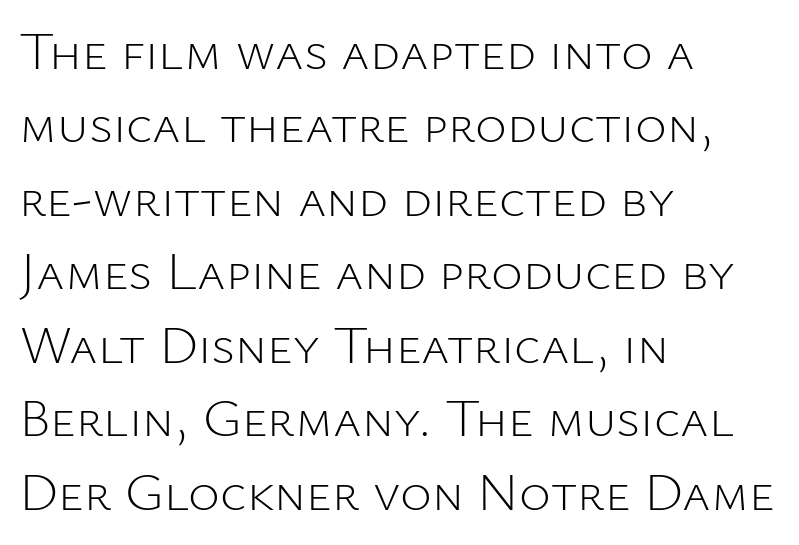
{"serif": "no", "italic": "no", "bold": "no", "weight": "light", "width": "normal", "stroke_contrast": "low", "x_height": "medium", "monospaced": "no", "underline": "no", "align": "left", "line_spacing": "normal", "line_spacing_ratio": 1.36, "letter_spacing": "normal", "letter_spacing_em": 0.0, "glyph_px": 54}
